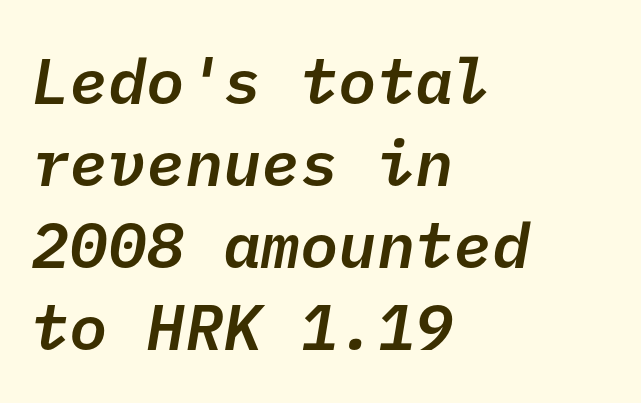
{"serif": "no", "bold": "semi", "weight": "semibold", "width": "normal", "stroke_contrast": "low", "x_height": "medium", "underline": "no", "align": "left", "line_spacing": "normal", "line_spacing_ratio": 1.28, "letter_spacing": "normal", "letter_spacing_em": 0.0, "glyph_px": 64}
